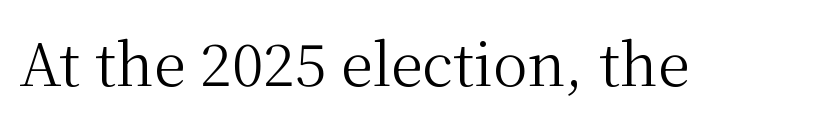
The image shows 58 px regular-weight serif type, upright; set normal letter spacing, not underlined; medium stroke contrast and a medium x-height.
